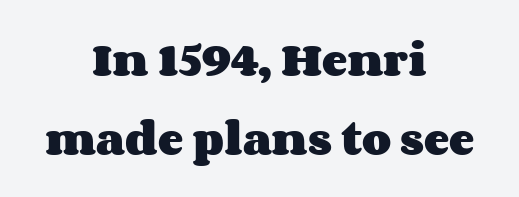
{"italic": "no", "bold": "yes", "weight": "heavy", "width": "wide", "stroke_contrast": "medium", "x_height": "large", "monospaced": "no", "underline": "no", "align": "center", "line_spacing": "loose", "line_spacing_ratio": 2.09, "letter_spacing": "normal", "letter_spacing_em": 0.0, "glyph_px": 38}
